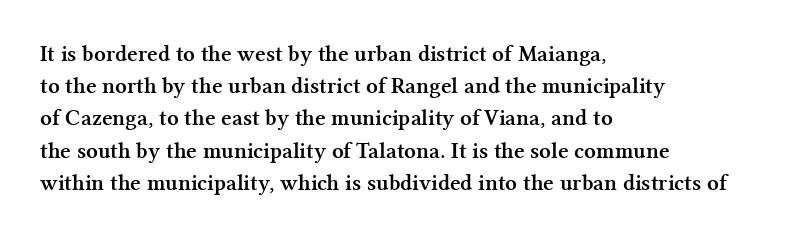
{"italic": "no", "bold": "yes", "underline": "no", "align": "left", "line_spacing": "normal", "line_spacing_ratio": 1.4, "letter_spacing": "normal", "letter_spacing_em": 0.0, "glyph_px": 23}
